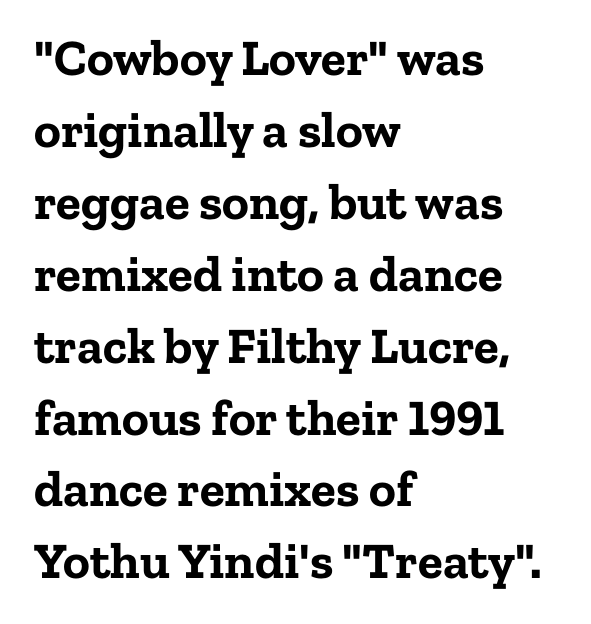
{"serif": "yes", "italic": "no", "bold": "yes", "weight": "bold", "width": "normal", "stroke_contrast": "low", "x_height": "medium", "monospaced": "no", "underline": "no", "align": "left", "line_spacing": "normal", "line_spacing_ratio": 1.41, "letter_spacing": "normal", "letter_spacing_em": 0.0, "glyph_px": 51}
